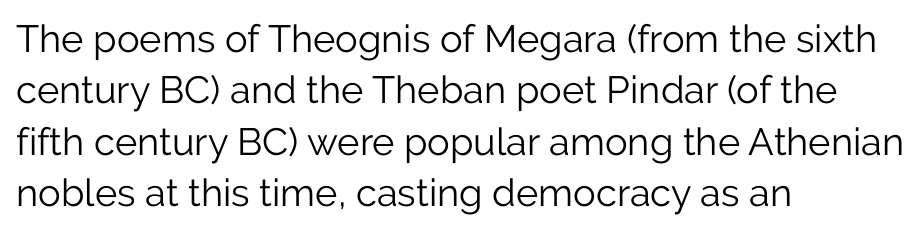
{"serif": "no", "italic": "no", "bold": "no", "weight": "light", "width": "normal", "stroke_contrast": "low", "x_height": "medium", "monospaced": "no", "underline": "no", "align": "left", "line_spacing": "normal", "line_spacing_ratio": 1.35, "letter_spacing": "normal", "letter_spacing_em": 0.0, "glyph_px": 38}
